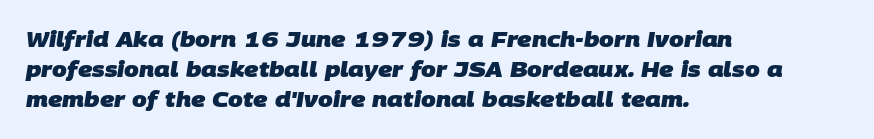
The image shows 21 px bold type; set left-aligned, normal line spacing (1.44x), normal letter spacing, not underlined.
